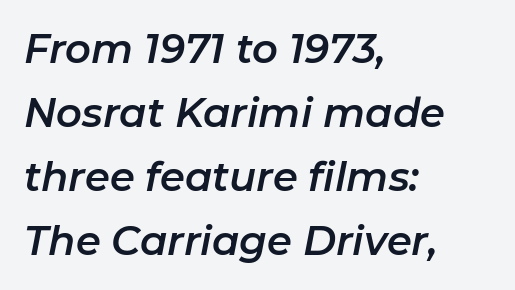
{"italic": "yes", "lean": "right", "slant_degrees": 11, "width": "normal", "stroke_contrast": "low", "x_height": "medium", "monospaced": "no", "underline": "no", "align": "left", "line_spacing": "normal", "line_spacing_ratio": 1.6, "letter_spacing": "normal", "letter_spacing_em": 0.0, "glyph_px": 40}
